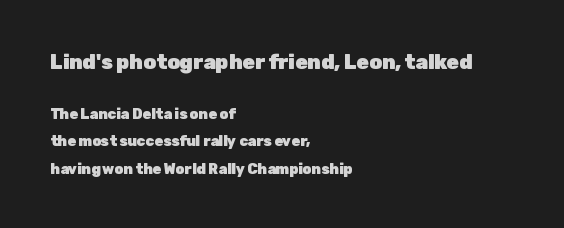
The image shows 20 px bold type, upright; set left-aligned, loose line spacing (1.95x), normal letter spacing, not underlined; the first (top) block is 1.43x larger.
